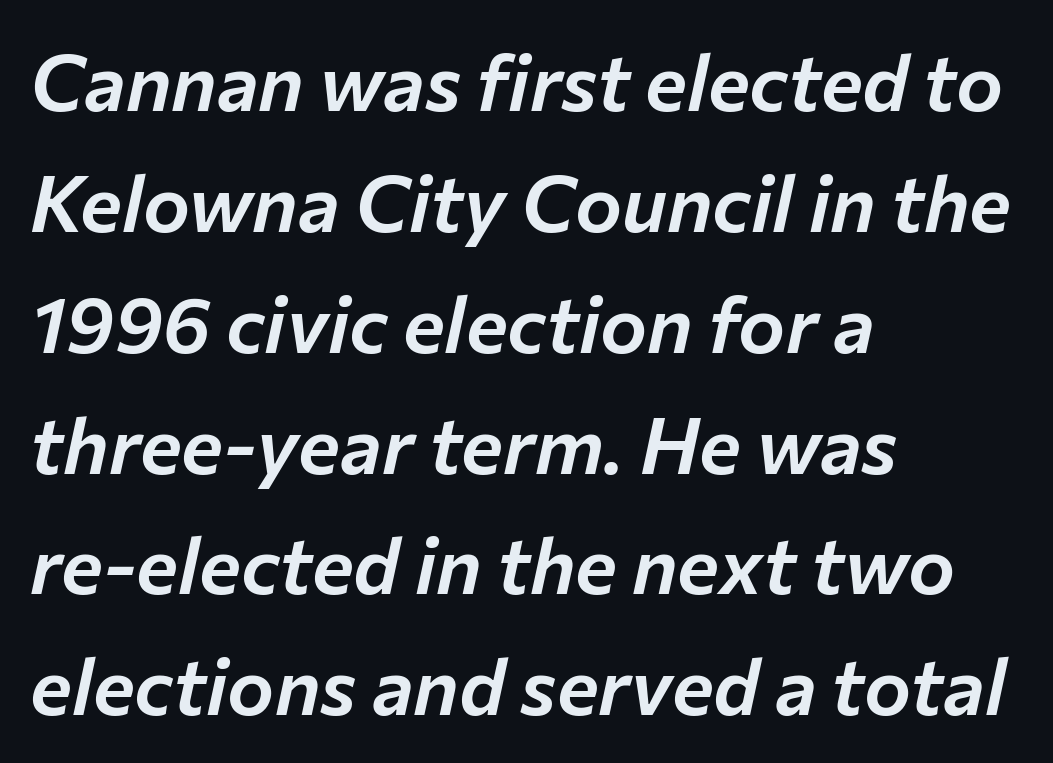
The image shows 79 px text type, italic (leaning right); set left-aligned, normal line spacing (1.53x), normal letter spacing, not underlined; low stroke contrast and a medium x-height.
